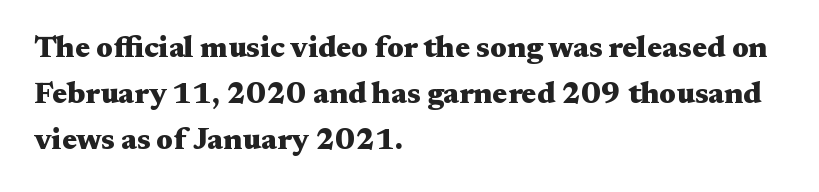
Note the varied advance widths — an 'i' is clearly narrower than an 'm'. This is the regular roman posture of the typeface. The text was rendered using a seriffed face with decorative stroke endings. Emphasis by weight is at full strength: bold.
